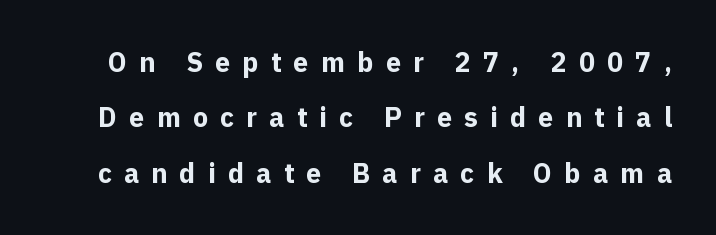
The image shows 27 px bold type, upright; set loose line spacing (2.05x), unusually wide letter spacing (+0.45 em), not underlined.
